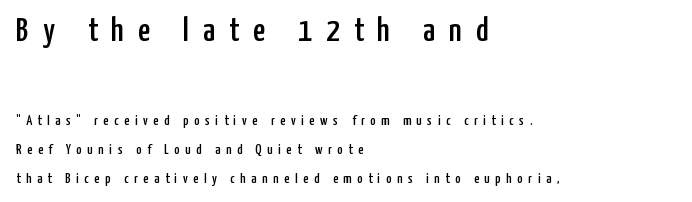
The image shows 34 px condensed sans-serif type, upright; set left-aligned, loose line spacing (2.07x), unusually wide letter spacing (+0.41 em), not underlined; the first (top) block is 2.43x larger; low stroke contrast and a medium x-height.
